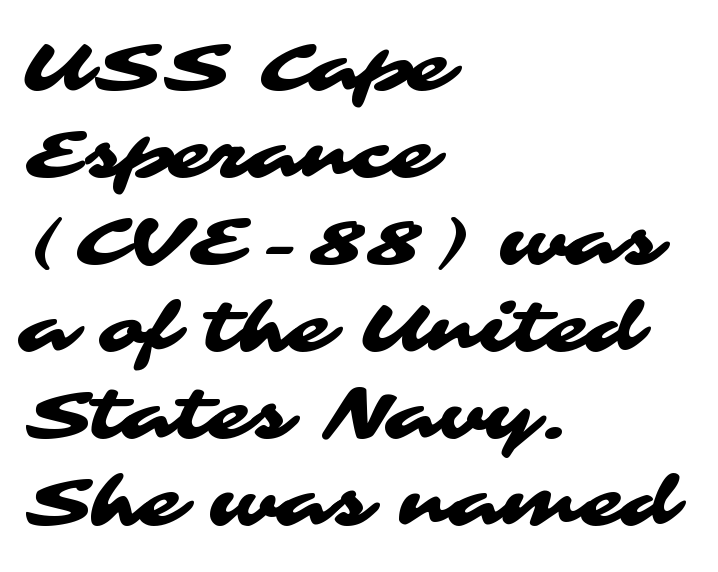
The face used here is proportionally spaced, like ordinary book or web type. Type style note: lacks serifs. The lines in this sample share a left origin and differ only in where they stop. Inter-character spacing is left at the font's built-in metrics.
